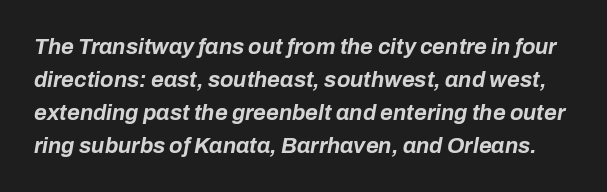
Q: Is the text bold? A: Yes.
Q: Is the text italic (slanted)? A: Yes, it leans right by about 10 degrees.
Q: Is the text underlined? A: No.
Q: Is the spacing between letters normal or unusually wide? A: Normal.
Q: Is the spacing between lines tight, normal or loose? A: Normal.
